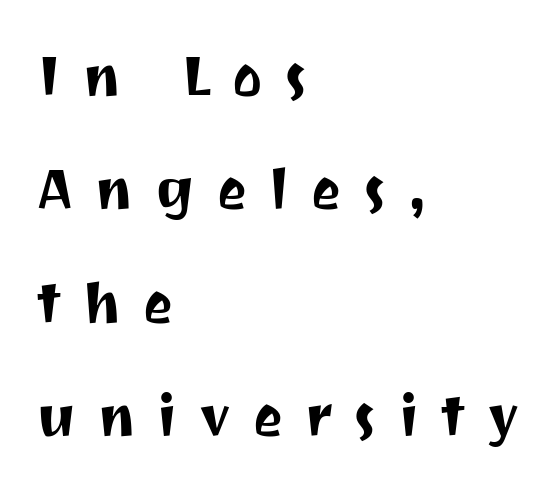
Q: Is the text italic (slanted)? A: No, it is upright.
Q: Is the typeface a serif or a sans-serif typeface? A: Sans-serif.
Q: Is the text underlined? A: No.
Q: How is the paragraph aligned? A: Left-aligned.
Q: Is the spacing between letters normal or unusually wide? A: Unusually wide.
Q: Is the spacing between lines tight, normal or loose? A: Loose.
Q: Width (condensed, normal, or wide)? A: Normal.
Q: Stroke contrast? A: Medium.
Q: x-height? A: Medium.
Q: Monospaced? A: No.
